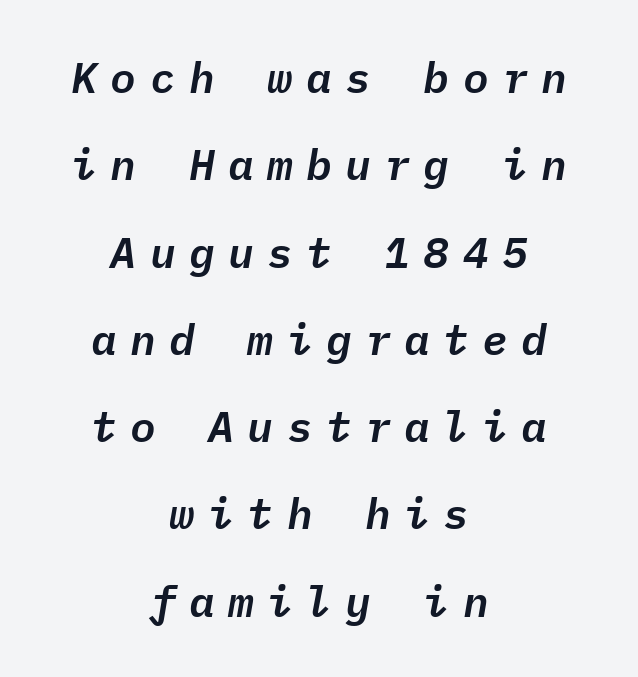
{"italic": "yes", "lean": "right", "slant_degrees": 9, "width": "normal", "stroke_contrast": "low", "x_height": "medium", "monospaced": "yes", "underline": "no", "align": "center", "line_spacing": "loose", "line_spacing_ratio": 2.03, "letter_spacing": "wide", "letter_spacing_em": 0.31, "glyph_px": 43}
